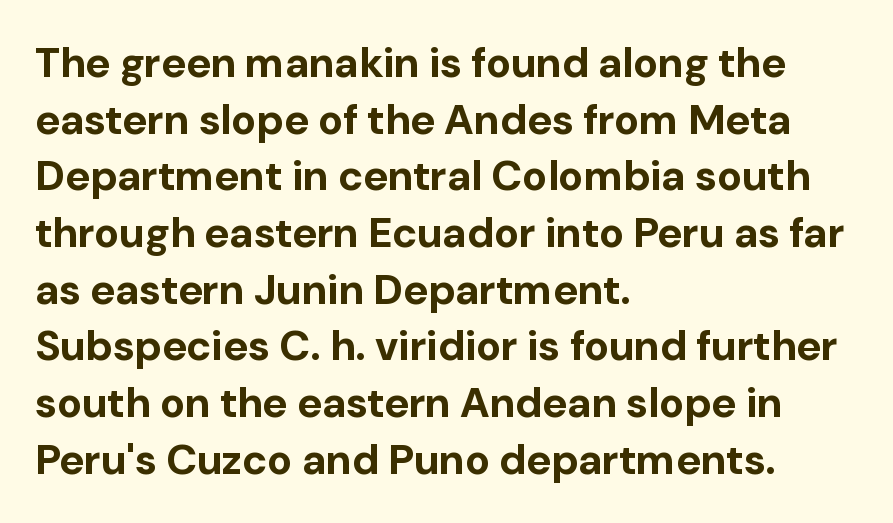
The image shows 42 px bold sans-serif type, upright; set left-aligned, normal line spacing (1.35x), normal letter spacing, not underlined; low stroke contrast and a medium x-height.
